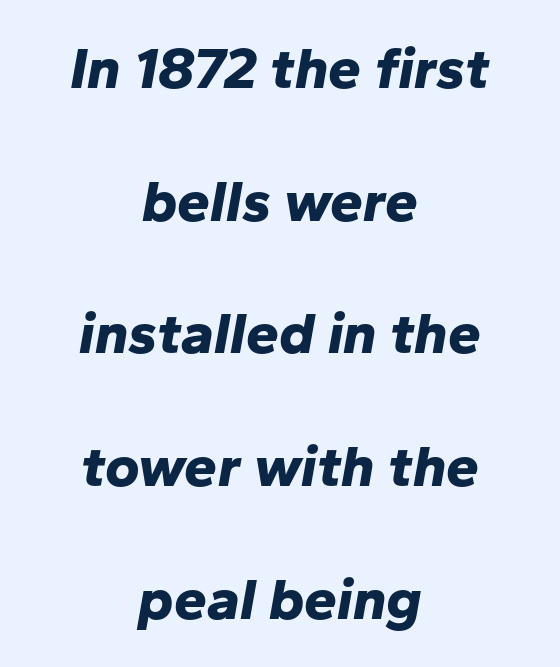
Q: Is the text bold? A: Yes.
Q: Is the text italic (slanted)? A: Yes, it leans right by about 10 degrees.
Q: Is the text underlined? A: No.
Q: How is the paragraph aligned? A: Centered.
Q: Is the spacing between letters normal or unusually wide? A: Normal.
Q: Is the spacing between lines tight, normal or loose? A: Loose.
Q: Width (condensed, normal, or wide)? A: Normal.
Q: Stroke contrast? A: Low.
Q: x-height? A: Medium.
Q: Monospaced? A: No.
